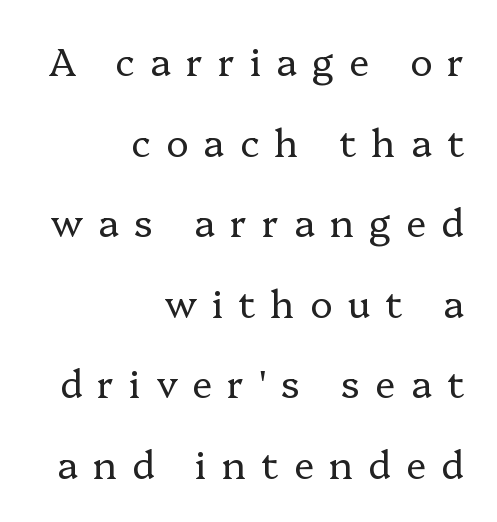
The image shows 38 px regular-weight serif type, upright; set right-aligned, loose line spacing (2.12x), unusually wide letter spacing (+0.4 em), not underlined; low stroke contrast and a medium x-height.
